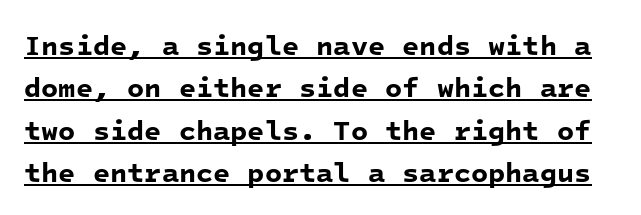
Q: Is the text bold? A: Yes.
Q: Is the typeface a serif or a sans-serif typeface? A: Sans-serif.
Q: Is the text underlined? A: Yes.
Q: Is the spacing between letters normal or unusually wide? A: Normal.
Q: Is the spacing between lines tight, normal or loose? A: Normal.
Q: Width (condensed, normal, or wide)? A: Normal.
Q: Stroke contrast? A: Low.
Q: x-height? A: Medium.
Q: Monospaced? A: Yes.
